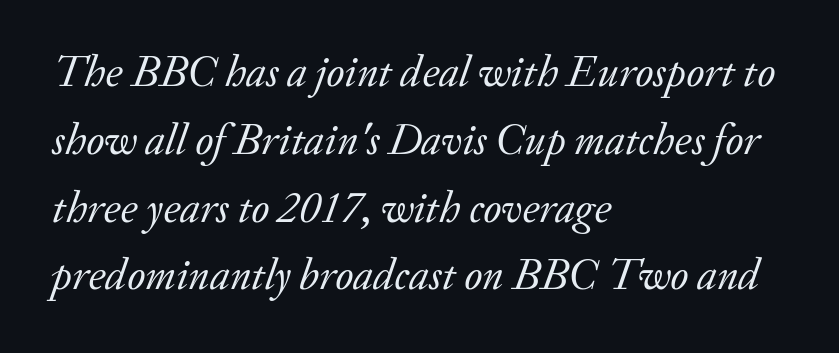
The image shows 44 px regular-weight serif type, italic (leaning right); set left-aligned, normal line spacing (1.54x), normal letter spacing, not underlined; low stroke contrast and a small x-height.
